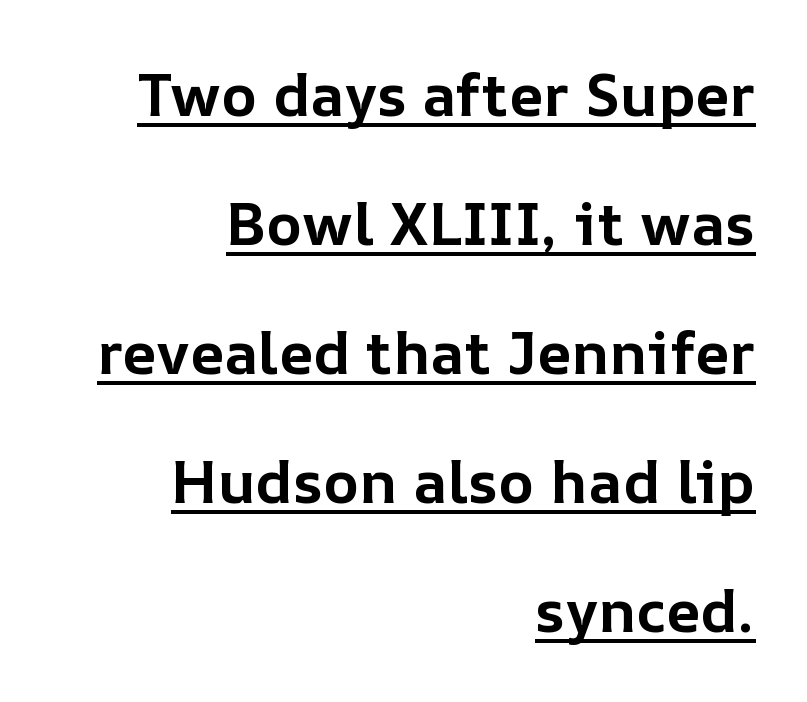
The sample's only ornament is a line tracing under the words. Default kerning and tracking; the words read as compact shapes. This rendering uses right alignment, leaving the left contour irregular. The letters advance in unequal steps, a hallmark of proportional type. Summary of vertical rhythm: relaxed, with wide interline spacing.
